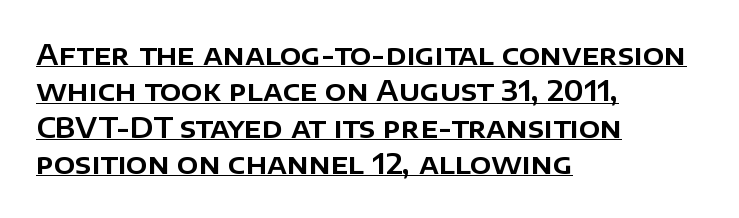
Q: Is the text italic (slanted)? A: No, it is upright.
Q: Is the typeface a serif or a sans-serif typeface? A: Sans-serif.
Q: Is the text underlined? A: Yes.
Q: How is the paragraph aligned? A: Left-aligned.
Q: Is the spacing between letters normal or unusually wide? A: Normal.
Q: Is the spacing between lines tight, normal or loose? A: Normal.
Q: Width (condensed, normal, or wide)? A: Normal.
Q: Stroke contrast? A: Low.
Q: x-height? A: Large.
Q: Monospaced? A: No.
